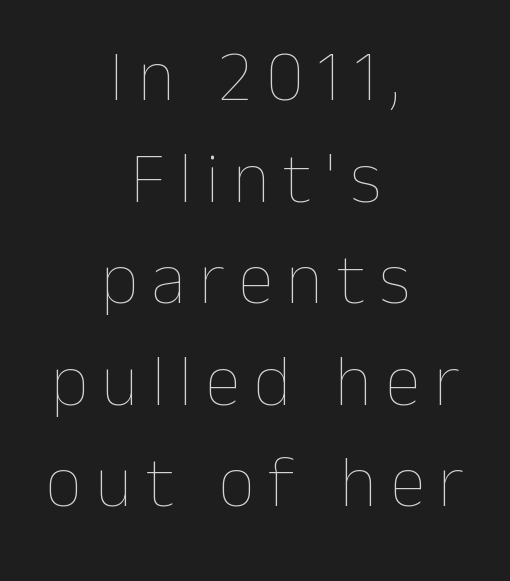
Q: Is the text bold? A: No.
Q: Is the text italic (slanted)? A: No, it is upright.
Q: Is the text underlined? A: No.
Q: How is the paragraph aligned? A: Centered.
Q: Is the spacing between lines tight, normal or loose? A: Normal.
Q: Width (condensed, normal, or wide)? A: Normal.
Q: Stroke contrast? A: Low.
Q: x-height? A: Medium.
Q: Monospaced? A: No.
